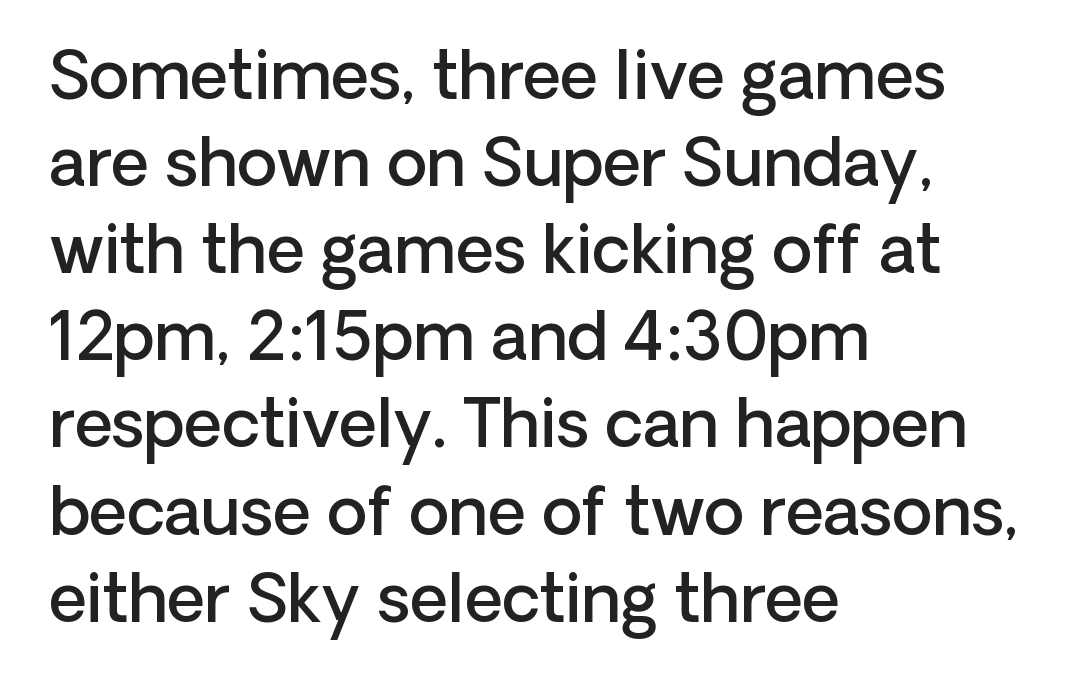
The image shows 66 px semibold sans-serif type, upright; set left-aligned, normal line spacing (1.32x), normal letter spacing, not underlined; low stroke contrast and a medium x-height.
